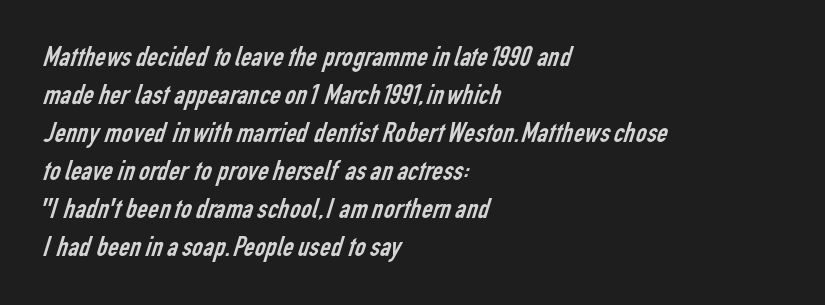
The image shows 30 px regular-weight, condensed sans-serif type; set left-aligned, normal line spacing (1.27x), normal letter spacing, not underlined; low stroke contrast and a medium x-height.
